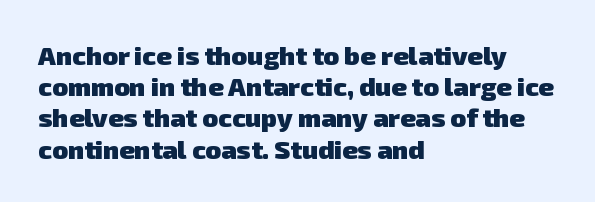
The image shows 26 px bold type; set left-aligned, line spacing 1.2x, normal letter spacing, not underlined.
